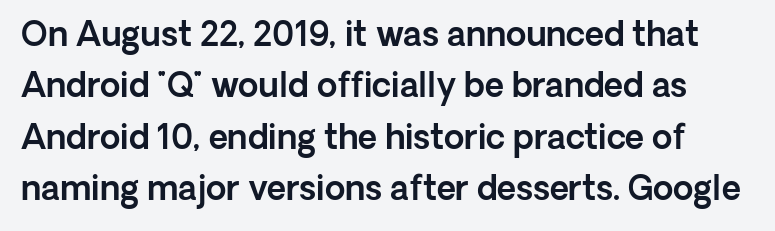
Character widths vary here, with narrow letters taking less room than wide ones. No feet cap the strokes, marking this as sans-serif type. Designer's note — italics off, roman on. Standard letterfit; no display-style spreading of the glyphs. The leading is moderate, giving the passage an even texture. No word sits above an underline.
